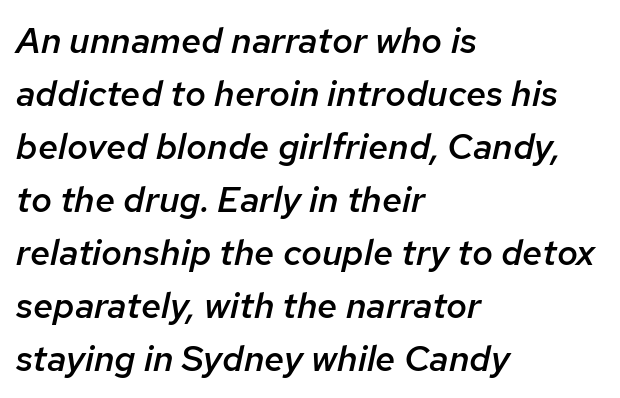
{"italic": "yes", "lean": "right", "slant_degrees": 12, "bold": "semi", "weight": "semibold", "width": "normal", "stroke_contrast": "low", "x_height": "medium", "monospaced": "no", "underline": "no", "align": "left", "line_spacing": "normal", "line_spacing_ratio": 1.47, "letter_spacing": "normal", "letter_spacing_em": 0.0, "glyph_px": 36}
